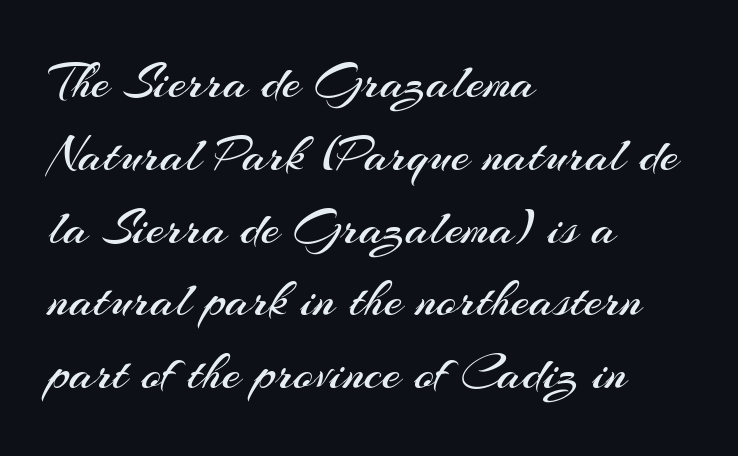
On a weight scale, this lands at 450 or below. Rule under the text: the space is simply empty. Rows of type keep a routine distance in the vertical direction. The text block is weighted toward the left margin, trailing off unevenly rightward. Varying glyph widths throughout — classic text-font behaviour. The face used here is rendered with its standard letterfit.
